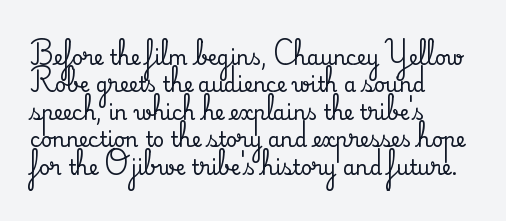
The specimen omits any rule beneath the text block's lines. The face used here is rendered with its standard letterfit. Posture: straight, roman, zero tilt. A student would call this left alignment; a typographer would say flush left, rag right. If you measured baseline to baseline, you'd find a middling distance.
